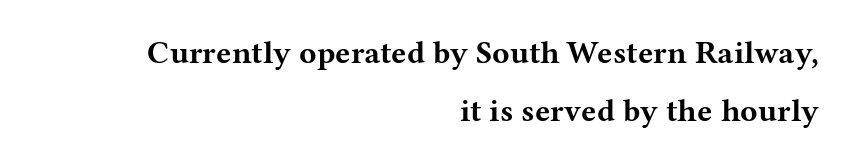
Q: Is the text bold? A: Yes.
Q: Is the text italic (slanted)? A: No, it is upright.
Q: Is the typeface a serif or a sans-serif typeface? A: Serif.
Q: Is the text underlined? A: No.
Q: How is the paragraph aligned? A: Right-aligned.
Q: Is the spacing between letters normal or unusually wide? A: Normal.
Q: Width (condensed, normal, or wide)? A: Wide.
Q: Stroke contrast? A: Medium.
Q: x-height? A: Medium.
Q: Monospaced? A: No.
